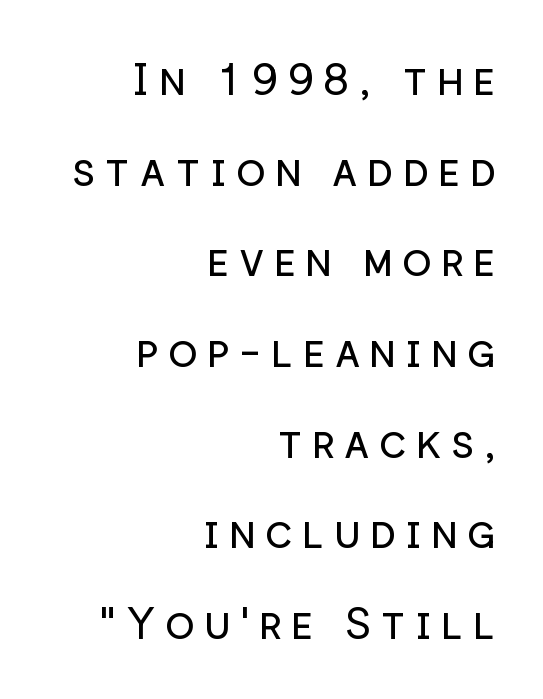
Q: Is the text bold? A: No.
Q: Is the text italic (slanted)? A: No, it is upright.
Q: Is the typeface a serif or a sans-serif typeface? A: Sans-serif.
Q: Is the text underlined? A: No.
Q: How is the paragraph aligned? A: Right-aligned.
Q: Is the spacing between letters normal or unusually wide? A: Unusually wide.
Q: Is the spacing between lines tight, normal or loose? A: Loose.
Q: Width (condensed, normal, or wide)? A: Normal.
Q: Stroke contrast? A: Low.
Q: x-height? A: Medium.
Q: Monospaced? A: No.
